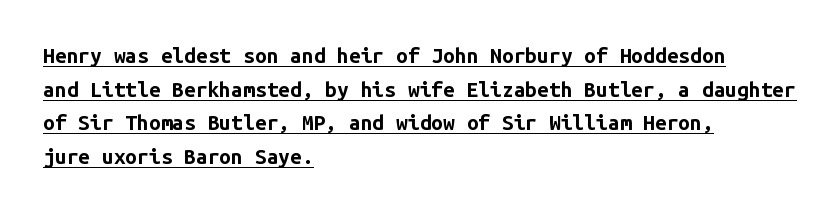
The characters look thick and weighty, a clear bold. A roman cut, with each character standing at attention. Look at the tracking — it's just the regular setting, nothing added. Visually the block forms a straight wall on the left and a jagged coastline on the right. If you measured baseline to baseline, you'd find a middling distance. Looks like someone drew a line under every word here.
